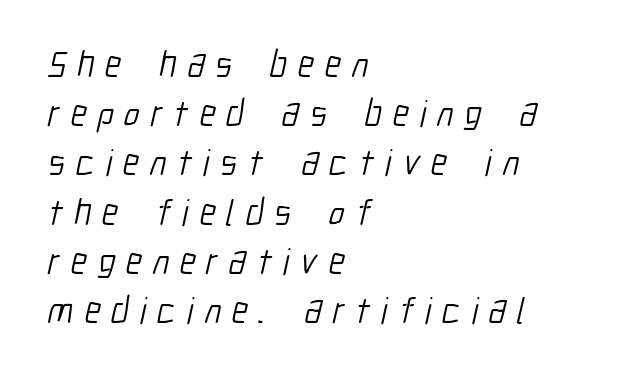
{"serif": "no", "bold": "no", "weight": "light", "width": "condensed", "stroke_contrast": "low", "x_height": "medium", "monospaced": "no", "underline": "no", "align": "left", "line_spacing": "normal", "line_spacing_ratio": 1.33, "letter_spacing": "wide", "letter_spacing_em": 0.29, "glyph_px": 37}
